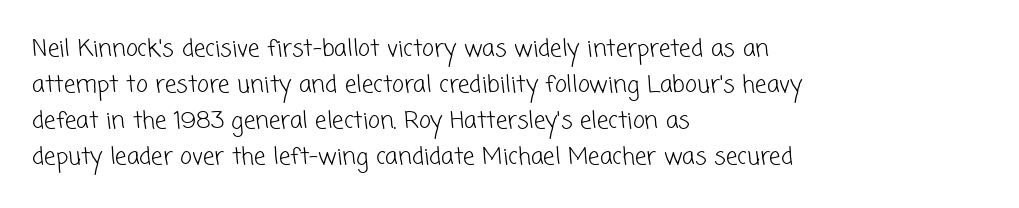
{"bold": "no", "underline": "no", "align": "left", "line_spacing": "normal", "line_spacing_ratio": 1.56, "letter_spacing": "normal", "letter_spacing_em": 0.0, "glyph_px": 23}
